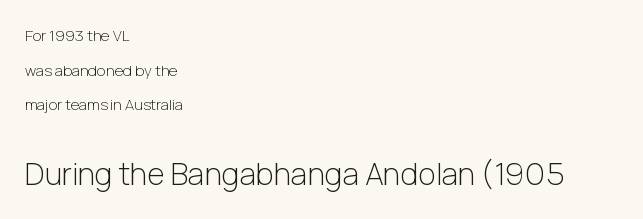
Q: Is the text bold? A: No.
Q: Is the text italic (slanted)? A: No, it is upright.
Q: Is the typeface a serif or a sans-serif typeface? A: Sans-serif.
Q: Is the text underlined? A: No.
Q: How is the paragraph aligned? A: Left-aligned.
Q: Is the spacing between letters normal or unusually wide? A: Normal.
Q: Is the spacing between lines tight, normal or loose? A: Loose.
Q: Which block of text is set in a larger size, the first (top) or the second (bottom)? A: The second (bottom) one.
Q: Width (condensed, normal, or wide)? A: Normal.
Q: Stroke contrast? A: Low.
Q: x-height? A: Medium.
Q: Monospaced? A: No.
